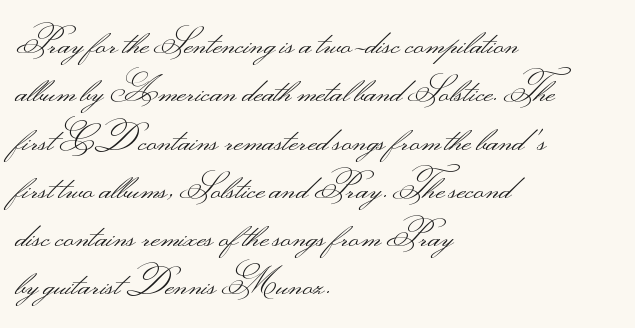
The image shows 34 px light, wide sans-serif type; set left-aligned, normal line spacing (1.42x), normal letter spacing, not underlined; medium stroke contrast.
